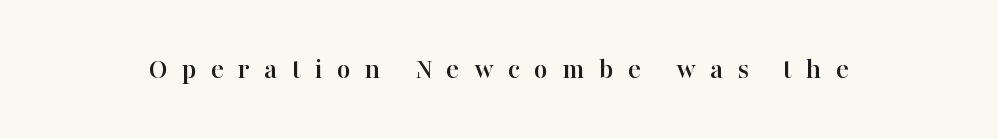
The image shows 30 px serif type, upright; set unusually wide letter spacing (+0.47 em), not underlined; high stroke contrast and a medium x-height.
